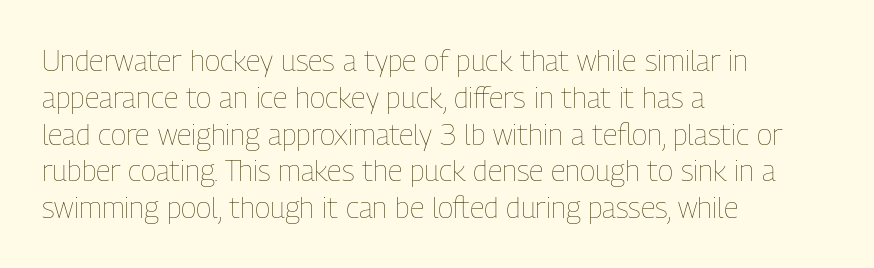
Q: Is the text bold? A: No.
Q: Is the text italic (slanted)? A: No, it is upright.
Q: Is the text underlined? A: No.
Q: How is the paragraph aligned? A: Left-aligned.
Q: Is the spacing between letters normal or unusually wide? A: Normal.
Q: Is the spacing between lines tight, normal or loose? A: Normal.
Q: Width (condensed, normal, or wide)? A: Condensed.
Q: Stroke contrast? A: Low.
Q: x-height? A: Medium.
Q: Monospaced? A: No.
